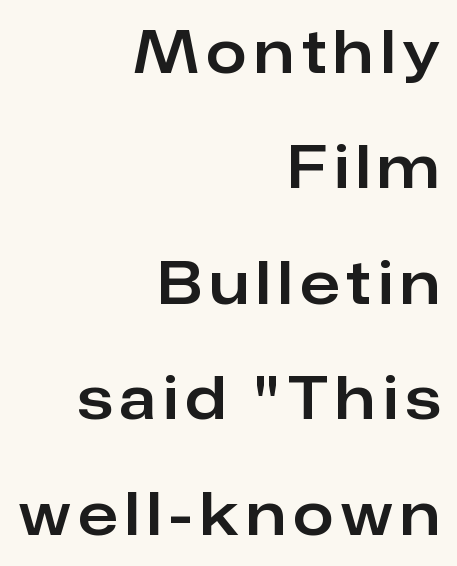
The designer went with a sans here, leaving each stem footless. The area under the type is left untouched. Is this a fixed-width face? No — the glyphs have proportional, varying widths. Interline gaps are noticeably wide in this sample.
